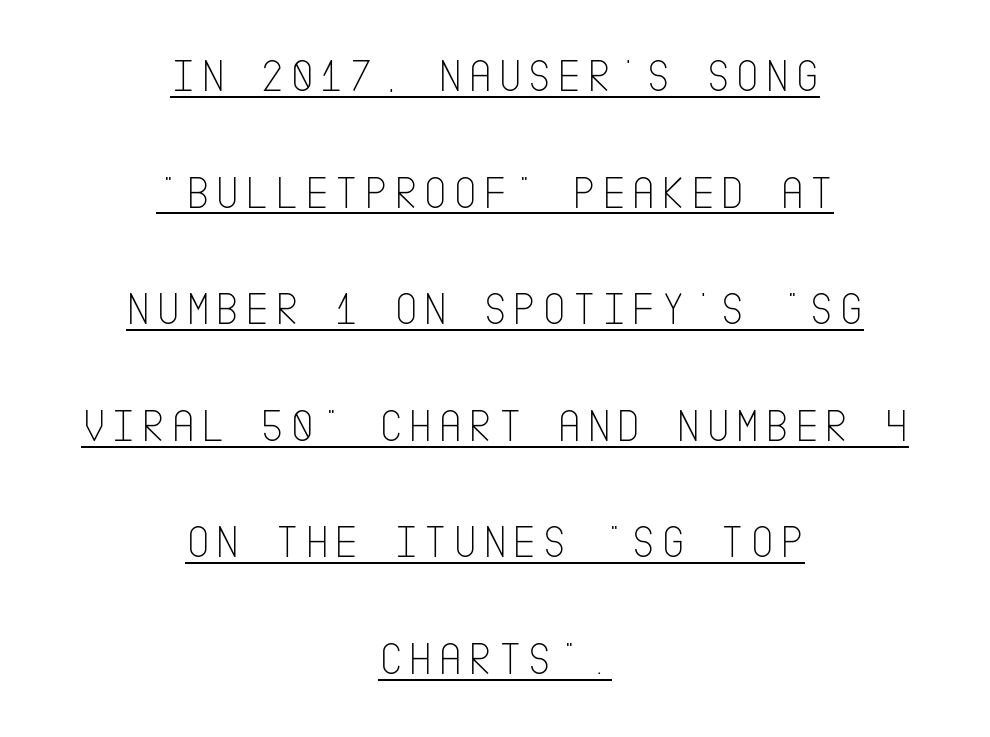
{"serif": "no", "italic": "no", "bold": "no", "weight": "thin", "width": "condensed", "stroke_contrast": "low", "x_height": "large", "underline": "yes", "align": "center", "line_spacing": "loose", "line_spacing_ratio": 2.48, "glyph_px": 47}
